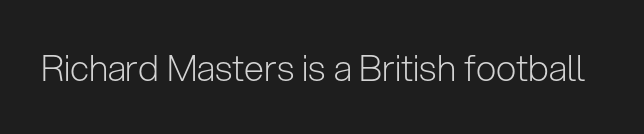
Q: Is the text bold? A: No.
Q: Is the text italic (slanted)? A: No, it is upright.
Q: Is the typeface a serif or a sans-serif typeface? A: Sans-serif.
Q: Is the text underlined? A: No.
Q: Is the spacing between letters normal or unusually wide? A: Normal.
Q: Width (condensed, normal, or wide)? A: Normal.
Q: Stroke contrast? A: Low.
Q: x-height? A: Medium.
Q: Monospaced? A: No.
